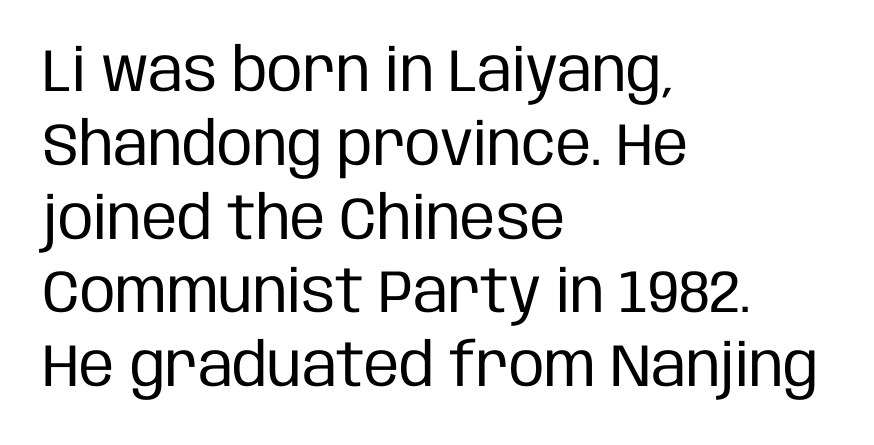
You could call the tracking neutral — neither tight nor loose. Nobody drew a line under any word here. The setting favours the left margin, as ordinary paragraphs usually do. This is roman type, the default non-slanted kind.
